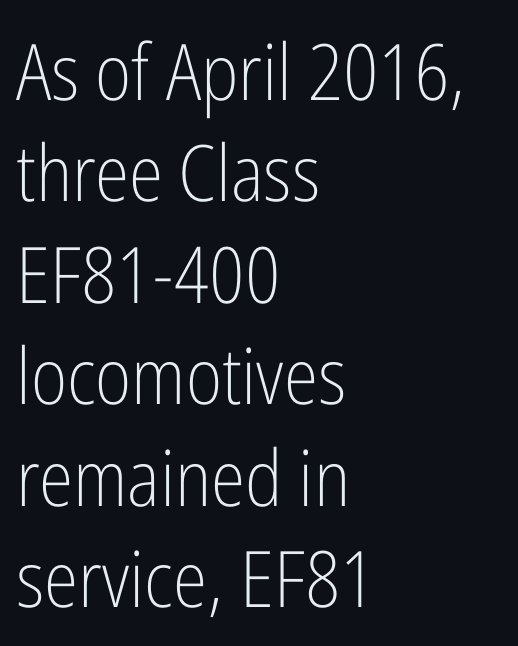
{"serif": "no", "italic": "no", "bold": "no", "weight": "light", "width": "condensed", "stroke_contrast": "low", "x_height": "medium", "monospaced": "no", "underline": "no", "align": "left", "line_spacing": "normal", "line_spacing_ratio": 1.3, "letter_spacing": "normal", "letter_spacing_em": 0.0, "glyph_px": 78}
